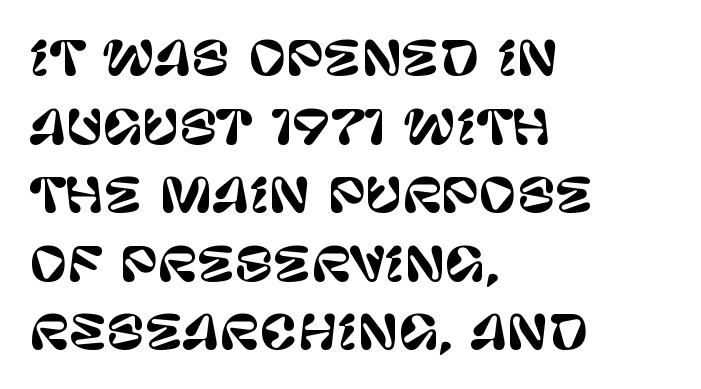
{"serif": "no", "width": "normal", "stroke_contrast": "low", "x_height": "large", "monospaced": "no", "underline": "no", "align": "left", "line_spacing": "normal", "line_spacing_ratio": 1.49, "letter_spacing": "normal", "letter_spacing_em": 0.0, "glyph_px": 46}
